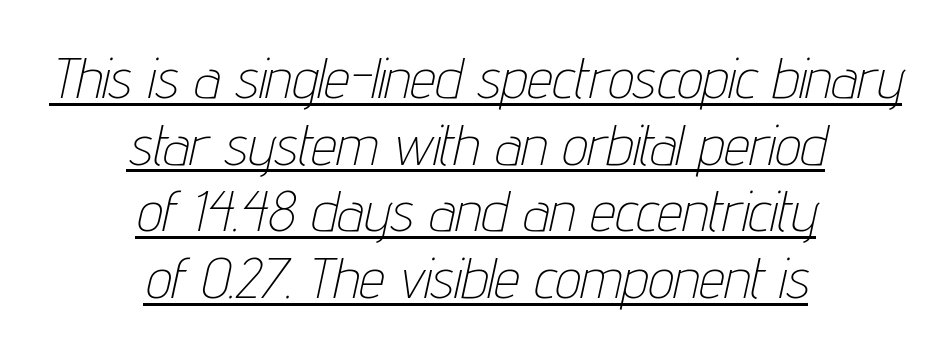
Q: Is the text bold? A: No.
Q: Is the text italic (slanted)? A: Yes, it leans right by about 12 degrees.
Q: Is the text underlined? A: Yes.
Q: How is the paragraph aligned? A: Centered.
Q: Is the spacing between letters normal or unusually wide? A: Normal.
Q: Width (condensed, normal, or wide)? A: Condensed.
Q: Stroke contrast? A: Low.
Q: x-height? A: Medium.
Q: Monospaced? A: No.
